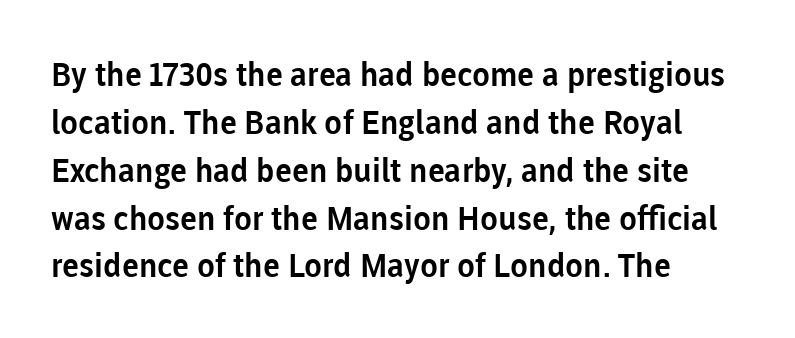
Q: Is the text italic (slanted)? A: No, it is upright.
Q: Is the typeface a serif or a sans-serif typeface? A: Sans-serif.
Q: Is the text underlined? A: No.
Q: How is the paragraph aligned? A: Left-aligned.
Q: Is the spacing between letters normal or unusually wide? A: Normal.
Q: Is the spacing between lines tight, normal or loose? A: Normal.
Q: Width (condensed, normal, or wide)? A: Normal.
Q: Stroke contrast? A: Low.
Q: x-height? A: Medium.
Q: Monospaced? A: No.
